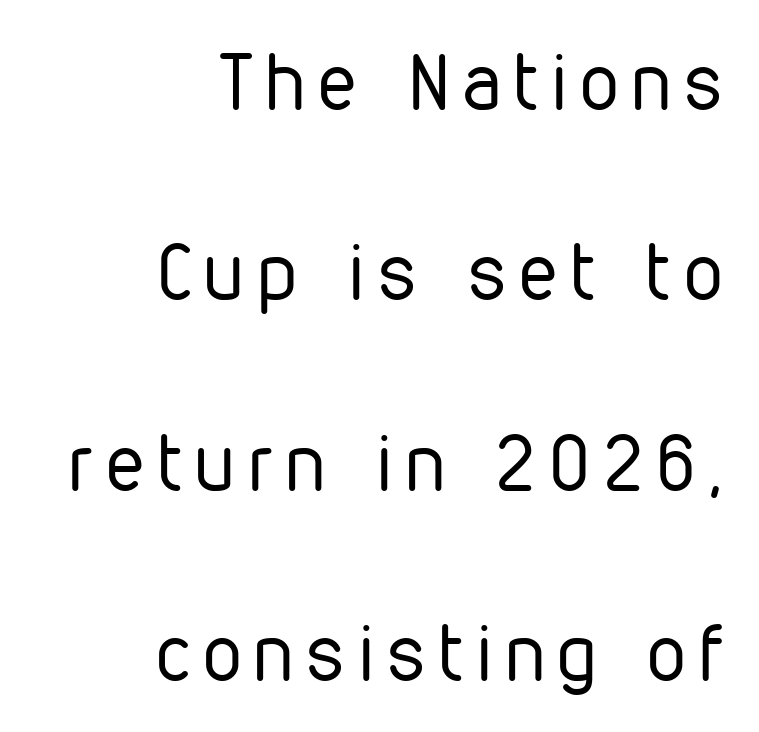
Q: Is the text bold? A: No.
Q: Is the text italic (slanted)? A: No, it is upright.
Q: Is the typeface a serif or a sans-serif typeface? A: Sans-serif.
Q: Is the text underlined? A: No.
Q: How is the paragraph aligned? A: Right-aligned.
Q: Is the spacing between lines tight, normal or loose? A: Loose.
Q: Width (condensed, normal, or wide)? A: Condensed.
Q: Stroke contrast? A: Low.
Q: x-height? A: Medium.
Q: Monospaced? A: No.
